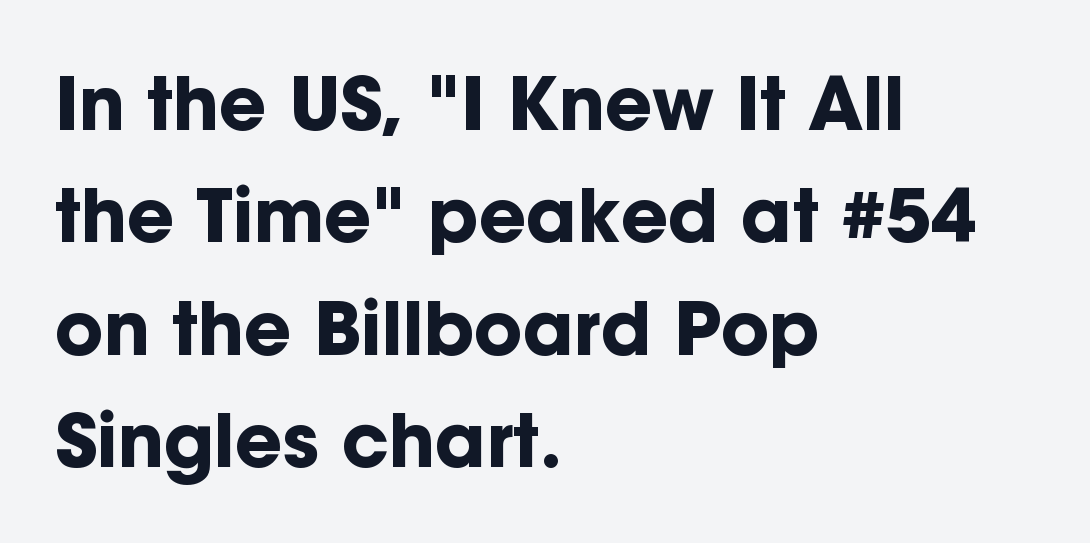
Q: Is the text bold? A: Yes.
Q: Is the text italic (slanted)? A: No, it is upright.
Q: Is the typeface a serif or a sans-serif typeface? A: Sans-serif.
Q: Is the text underlined? A: No.
Q: How is the paragraph aligned? A: Left-aligned.
Q: Is the spacing between letters normal or unusually wide? A: Normal.
Q: Is the spacing between lines tight, normal or loose? A: Normal.
Q: Width (condensed, normal, or wide)? A: Normal.
Q: Stroke contrast? A: Low.
Q: x-height? A: Medium.
Q: Monospaced? A: No.
